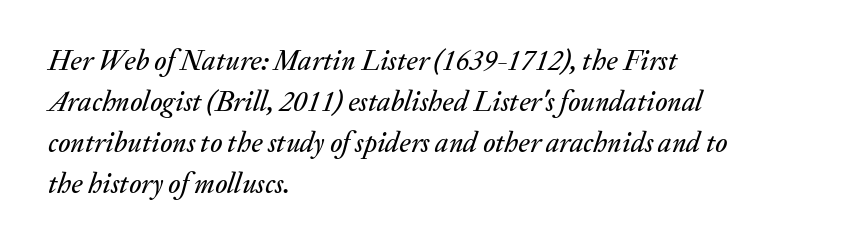
The image shows 28 px text type, italic (leaning right); set left-aligned, normal line spacing (1.47x), normal letter spacing, not underlined; medium stroke contrast and a medium x-height.
